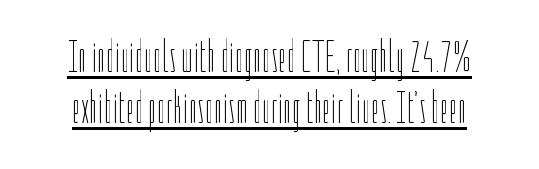
Letters have the restrained weight of plain body copy at most. Notice how the passage keeps no hard edge, just a central spine. Posture: upright roman. Each new line begins almost immediately beneath the previous one.
